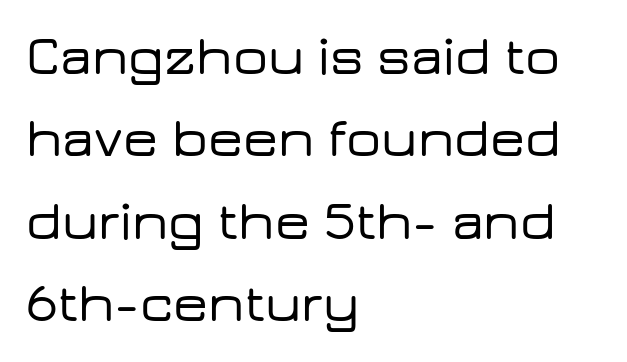
{"serif": "no", "italic": "no", "width": "wide", "stroke_contrast": "low", "x_height": "medium", "monospaced": "no", "underline": "no", "align": "left", "line_spacing": "normal", "line_spacing_ratio": 1.5, "letter_spacing": "normal", "letter_spacing_em": 0.0, "glyph_px": 55}
